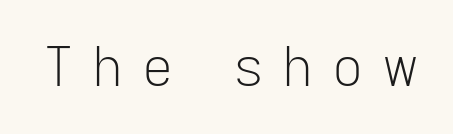
Q: Is the text bold? A: No.
Q: Is the text italic (slanted)? A: No, it is upright.
Q: Is the typeface a serif or a sans-serif typeface? A: Sans-serif.
Q: Is the text underlined? A: No.
Q: Is the spacing between letters normal or unusually wide? A: Unusually wide.
Q: Width (condensed, normal, or wide)? A: Normal.
Q: Stroke contrast? A: Low.
Q: x-height? A: Medium.
Q: Monospaced? A: No.
